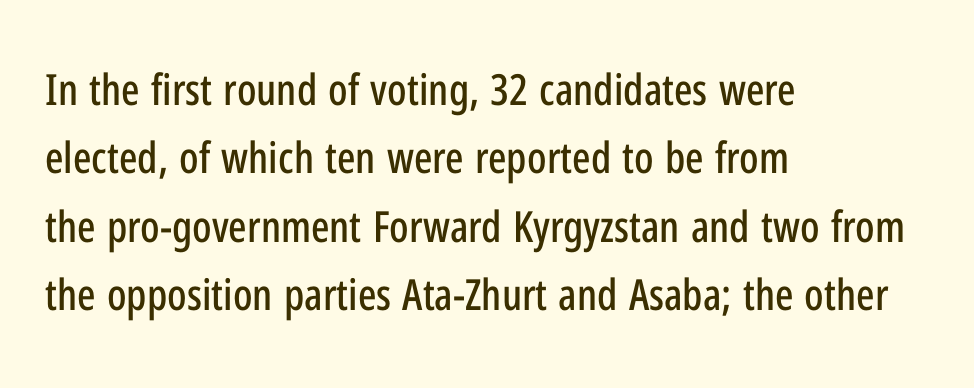
The image shows 43 px condensed sans-serif type, upright; set left-aligned, normal line spacing (1.59x), normal letter spacing, not underlined; low stroke contrast and a medium x-height.
